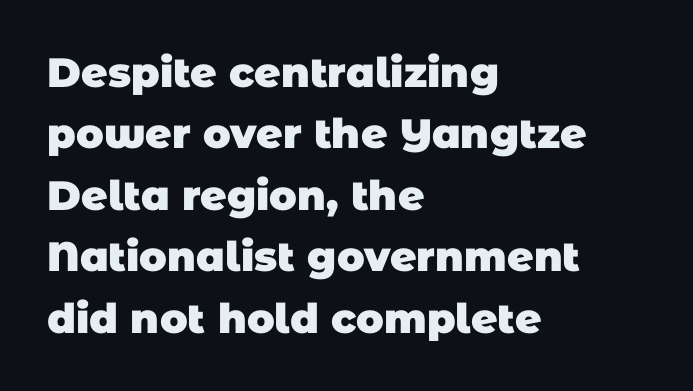
The image shows 41 px heavy sans-serif type; set left-aligned, normal line spacing (1.5x), normal letter spacing, not underlined; low stroke contrast and a large x-height.
